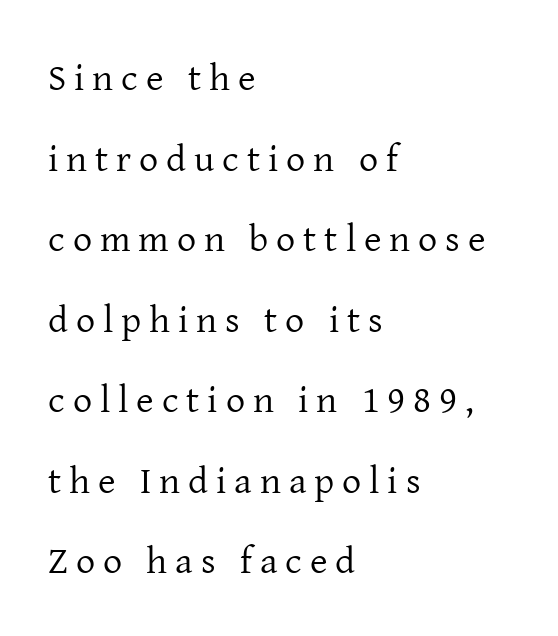
The image shows 38 px regular-weight serif type, upright; set left-aligned, loose line spacing (2.12x), unusually wide letter spacing (+0.21 em), not underlined; low stroke contrast and a medium x-height.
